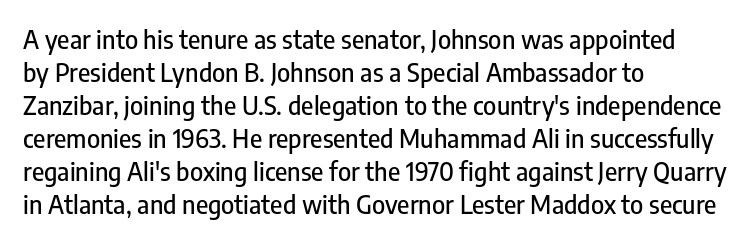
Every row of glyphs begins at an identical x-position on the left. Words appear dense and cohesive because spacing is normal. Unlike italic type, these characters show no tilt at all. Vertical spacing — default. Check under the words: just untouched page.
